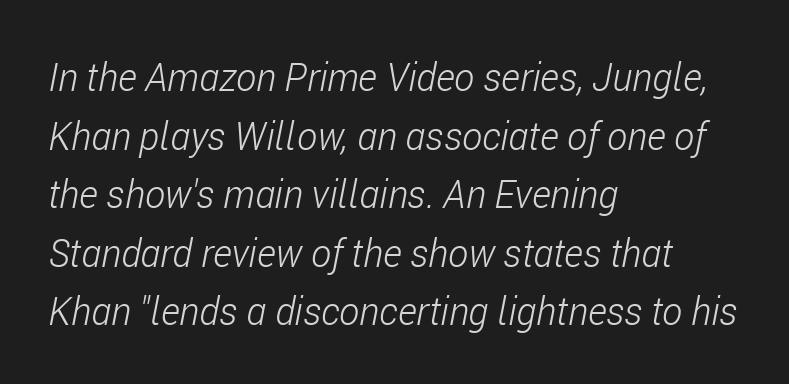
The image shows 38 px light, condensed type, italic (leaning right); set left-aligned, normal line spacing (1.54x), normal letter spacing, not underlined; low stroke contrast and a medium x-height.
